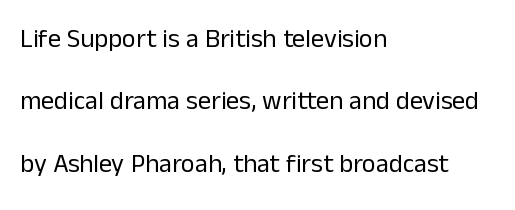
Leading: increased. Look at the tracking — it's just the regular setting, nothing added. Glance below the letters and you will spot only blank space. The typeface has the unassuming heft of standard copy or less. If you drew a line through each stem, it would be perfectly vertical.
